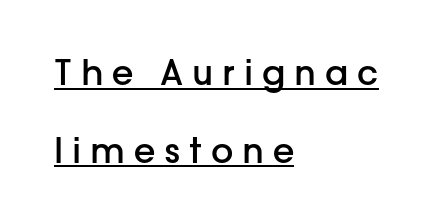
Q: Is the text bold? A: Semi-bold.
Q: Is the text italic (slanted)? A: No, it is upright.
Q: Is the typeface a serif or a sans-serif typeface? A: Sans-serif.
Q: Is the text underlined? A: Yes.
Q: How is the paragraph aligned? A: Left-aligned.
Q: Is the spacing between letters normal or unusually wide? A: Unusually wide.
Q: Is the spacing between lines tight, normal or loose? A: Loose.
Q: Width (condensed, normal, or wide)? A: Normal.
Q: Stroke contrast? A: Low.
Q: x-height? A: Medium.
Q: Monospaced? A: No.
